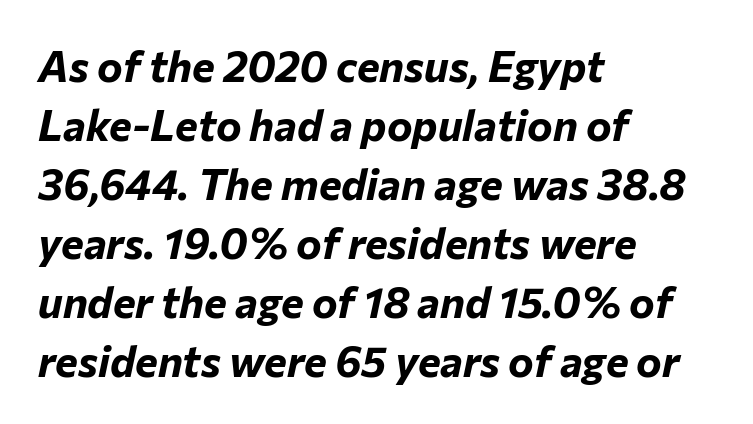
{"italic": "yes", "lean": "right", "slant_degrees": 12, "bold": "yes", "weight": "bold", "width": "normal", "stroke_contrast": "low", "x_height": "medium", "monospaced": "no", "underline": "no", "align": "left", "line_spacing": "normal", "line_spacing_ratio": 1.37, "letter_spacing": "normal", "letter_spacing_em": 0.0, "glyph_px": 43}
